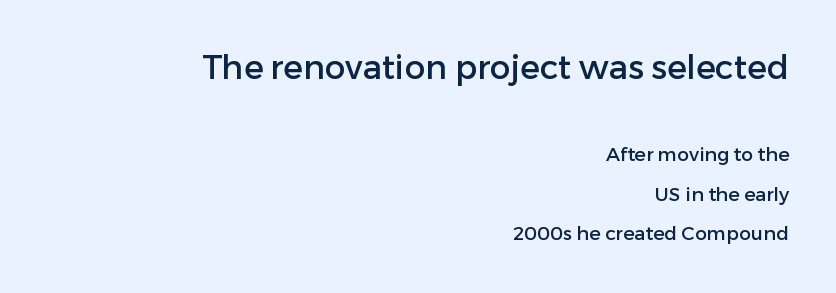
{"serif": "no", "italic": "no", "width": "normal", "stroke_contrast": "low", "x_height": "medium", "monospaced": "no", "underline": "no", "align": "right", "line_spacing": "loose", "line_spacing_ratio": 2.08, "letter_spacing": "normal", "letter_spacing_em": 0.0, "larger_block": "first", "size_ratio": 1.74, "glyph_px": 33}
